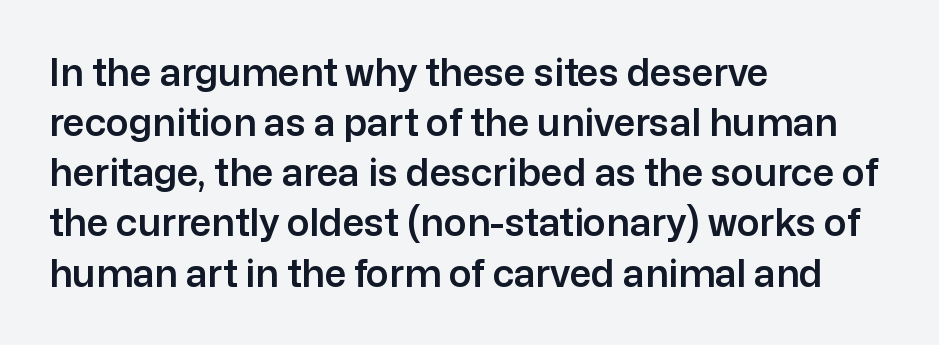
Each row of text sits above clean, open space. Does the copy run flush right? No — it runs flush left. The font family rendered here belongs to the sans-serif group. Every stem runs plumb, perpendicular to the baseline.
